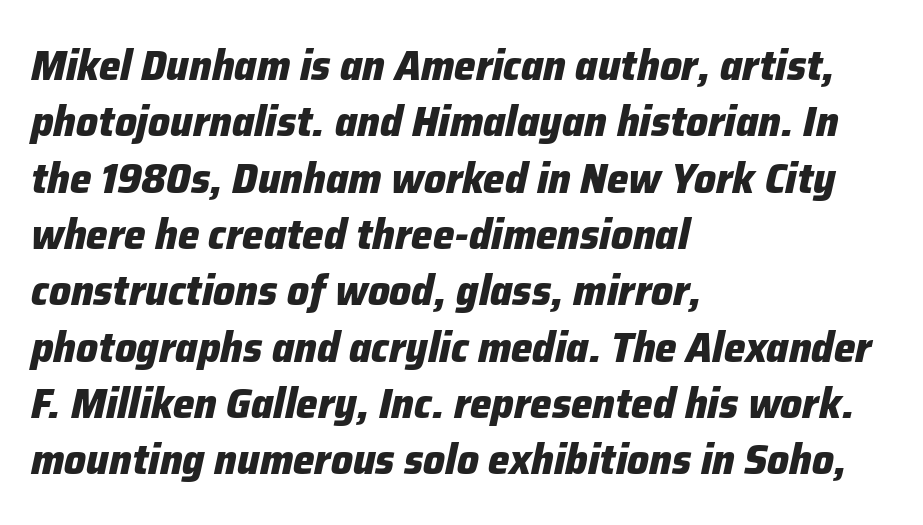
Q: Is the text bold? A: Yes.
Q: Is the text italic (slanted)? A: Yes, it leans right by about 12 degrees.
Q: Is the text underlined? A: No.
Q: How is the paragraph aligned? A: Left-aligned.
Q: Is the spacing between letters normal or unusually wide? A: Normal.
Q: Is the spacing between lines tight, normal or loose? A: Normal.
Q: Width (condensed, normal, or wide)? A: Normal.
Q: Stroke contrast? A: Low.
Q: x-height? A: Medium.
Q: Monospaced? A: No.
